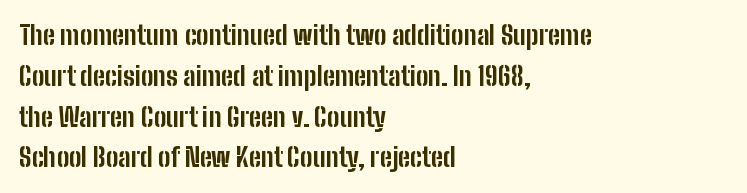
{"italic": "no", "bold": "yes", "underline": "no", "align": "left", "line_spacing": "normal", "line_spacing_ratio": 1.57, "letter_spacing": "normal", "letter_spacing_em": 0.0, "glyph_px": 26}
